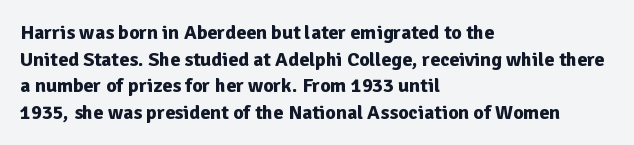
Q: Is the text bold? A: Yes.
Q: Is the text italic (slanted)? A: No, it is upright.
Q: Is the text underlined? A: No.
Q: How is the paragraph aligned? A: Left-aligned.
Q: Is the spacing between letters normal or unusually wide? A: Normal.
Q: Is the spacing between lines tight, normal or loose? A: Normal.
